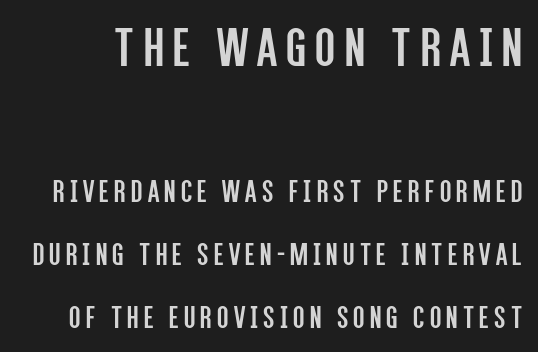
The image shows 58 px regular-weight, condensed sans-serif type, upright; set loose line spacing (1.91x), not underlined; the first (top) block is 1.76x larger; low stroke contrast and a large x-height.
